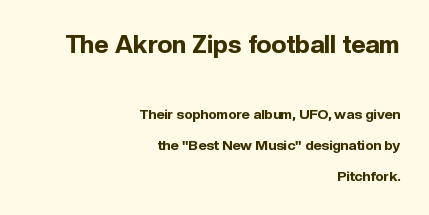
The image shows 25 px bold type, upright; set right-aligned, loose line spacing (2.23x), normal letter spacing, not underlined; the first (top) block is 1.79x larger.
